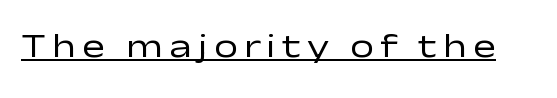
{"serif": "no", "italic": "no", "bold": "no", "weight": "regular", "width": "wide", "stroke_contrast": "low", "x_height": "medium", "monospaced": "no", "underline": "yes", "glyph_px": 34}
